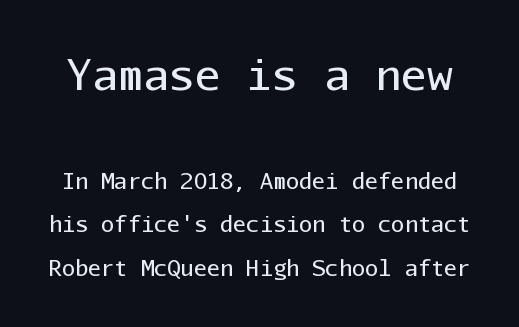
Q: Is the text bold? A: No.
Q: Is the text italic (slanted)? A: No, it is upright.
Q: Is the typeface a serif or a sans-serif typeface? A: Sans-serif.
Q: Is the text underlined? A: No.
Q: Is the spacing between letters normal or unusually wide? A: Normal.
Q: Is the spacing between lines tight, normal or loose? A: Loose.
Q: Which block of text is set in a larger size, the first (top) or the second (bottom)? A: The first (top) one.
Q: Width (condensed, normal, or wide)? A: Normal.
Q: Stroke contrast? A: Low.
Q: x-height? A: Medium.
Q: Monospaced? A: Yes.
